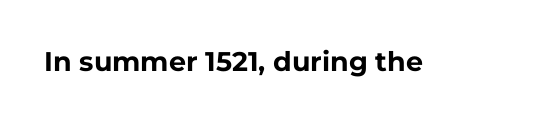
{"italic": "no", "bold": "yes", "underline": "no", "letter_spacing": "normal", "letter_spacing_em": 0.0, "glyph_px": 27}
